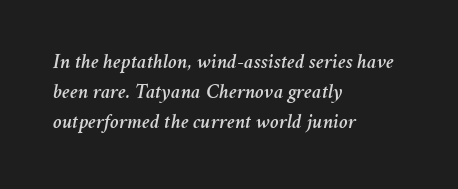
Q: Is the text italic (slanted)? A: Yes, it leans right by about 11 degrees.
Q: Is the text underlined? A: No.
Q: How is the paragraph aligned? A: Left-aligned.
Q: Is the spacing between letters normal or unusually wide? A: Normal.
Q: Is the spacing between lines tight, normal or loose? A: Normal.
